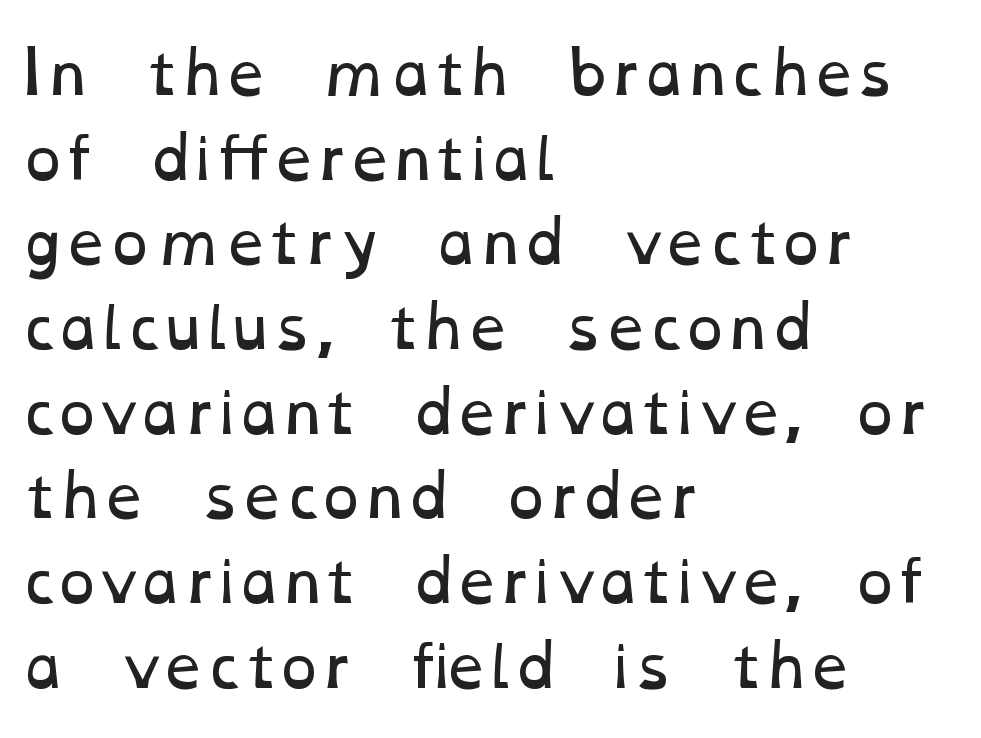
The image shows 58 px regular-weight, wide type; set left-aligned, normal line spacing (1.46x), normal letter spacing, not underlined; low stroke contrast and a medium x-height.
